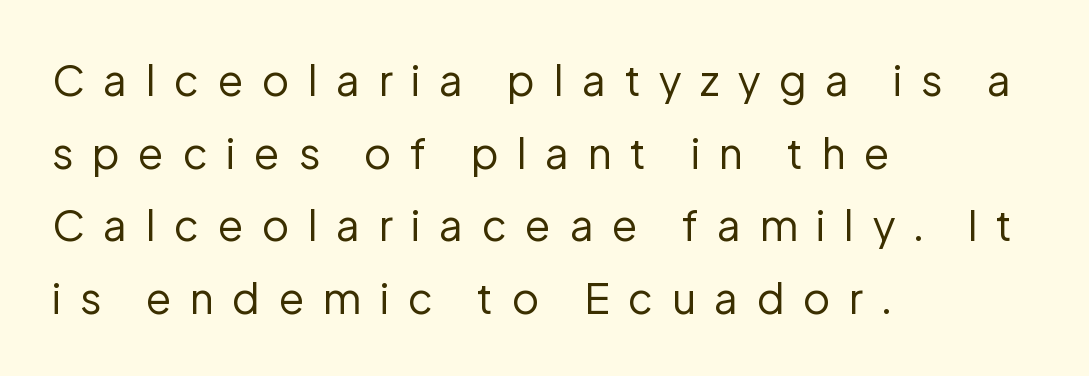
Q: Is the text bold? A: No.
Q: Is the text italic (slanted)? A: No, it is upright.
Q: Is the typeface a serif or a sans-serif typeface? A: Sans-serif.
Q: Is the text underlined? A: No.
Q: How is the paragraph aligned? A: Left-aligned.
Q: Is the spacing between letters normal or unusually wide? A: Unusually wide.
Q: Width (condensed, normal, or wide)? A: Normal.
Q: Stroke contrast? A: Low.
Q: x-height? A: Medium.
Q: Monospaced? A: No.
